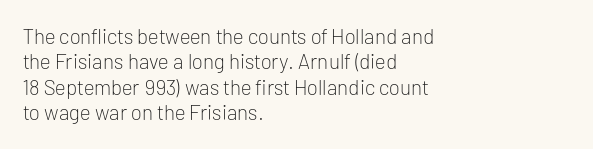
Q: Is the text bold? A: No.
Q: Is the text italic (slanted)? A: No, it is upright.
Q: Is the text underlined? A: No.
Q: How is the paragraph aligned? A: Left-aligned.
Q: Is the spacing between letters normal or unusually wide? A: Normal.
